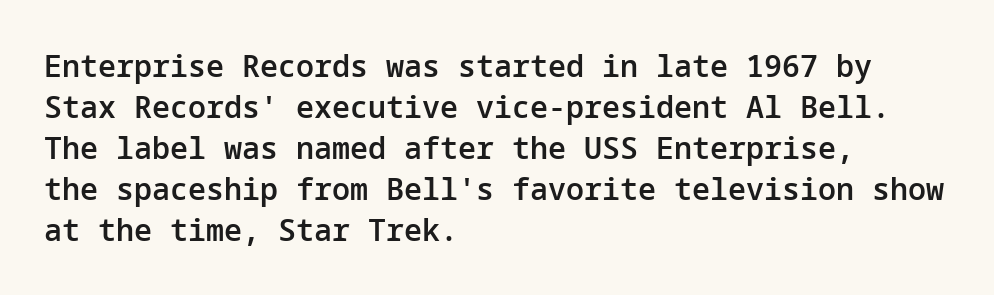
Honestly, the row spacing looks completely unremarkable. The letters stand straight up with perfectly vertical stems. The face used here is a semibold: visibly heavier than regular, lighter than bold. The designer went with a sans here, leaving each stem footless. The setting favours the left margin, as ordinary paragraphs usually do.
